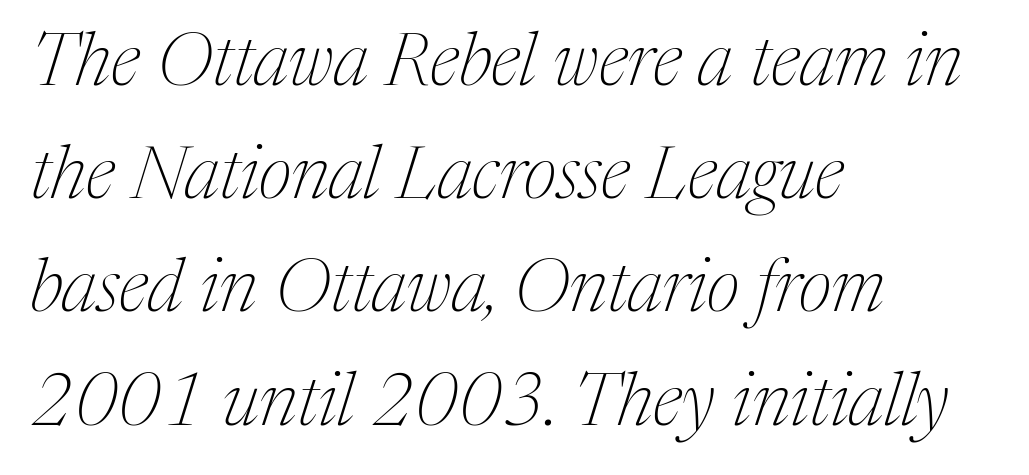
Q: Is the text bold? A: No.
Q: Is the text italic (slanted)? A: Yes, it leans right by about 17 degrees.
Q: Is the typeface a serif or a sans-serif typeface? A: Serif.
Q: Is the text underlined? A: No.
Q: How is the paragraph aligned? A: Left-aligned.
Q: Is the spacing between letters normal or unusually wide? A: Normal.
Q: Is the spacing between lines tight, normal or loose? A: Normal.
Q: Width (condensed, normal, or wide)? A: Normal.
Q: Stroke contrast? A: Medium.
Q: x-height? A: Medium.
Q: Monospaced? A: No.
